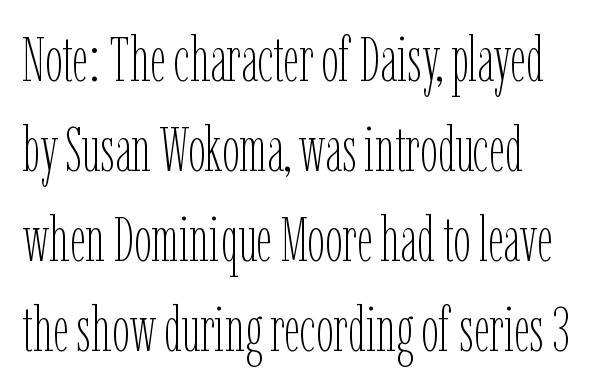
The image shows 62 px thin, condensed type, upright; set normal line spacing (1.45x), normal letter spacing, not underlined; low stroke contrast and a medium x-height.
